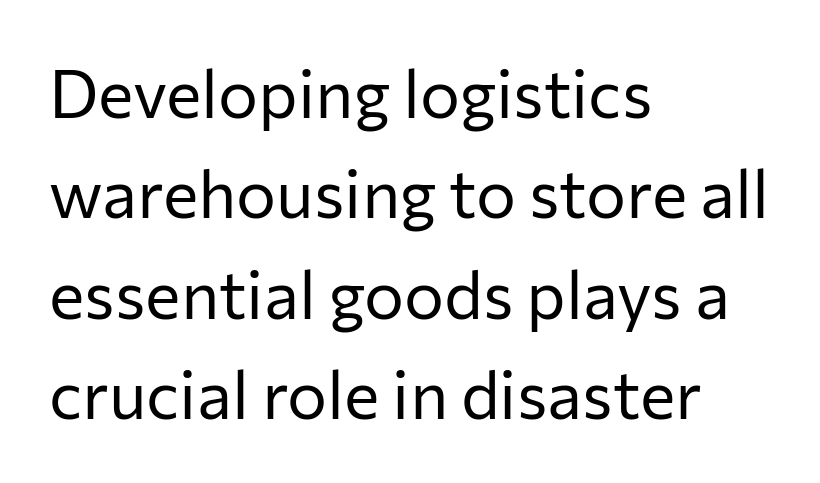
Examine the stroke ends and you'll find no serifs. Compared with a typical body face, this is equally light or lighter still. Is this a fixed-width face? No — the glyphs have proportional, varying widths. The rag falls on the right side of this text block.
